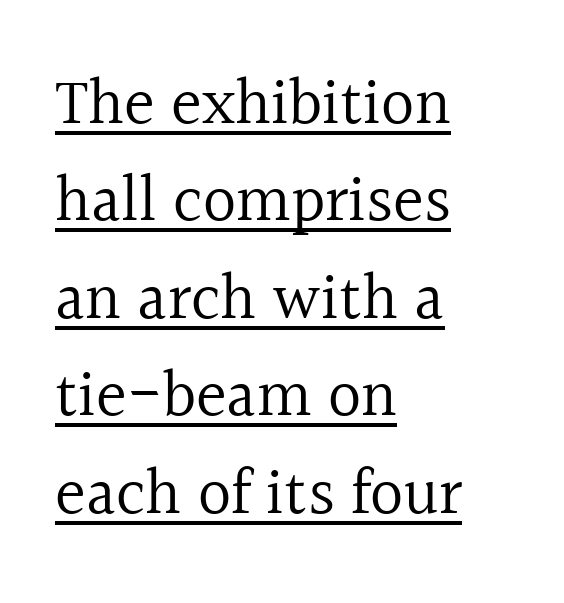
{"serif": "yes", "italic": "no", "bold": "no", "weight": "regular", "width": "normal", "x_height": "medium", "monospaced": "no", "underline": "yes", "align": "left", "line_spacing": "normal", "line_spacing_ratio": 1.5, "letter_spacing": "normal", "letter_spacing_em": 0.0, "glyph_px": 65}
